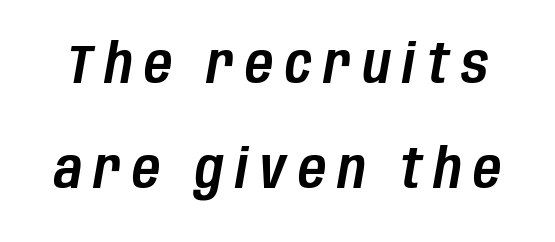
The rendering applies a slant to the glyphs. The vertical gap from one line to the next is large. The letters advance in unequal steps, a hallmark of proportional type. Observe the wide spacing: letters keep a clear distance from each other. Nobody drew a line under any word here.
